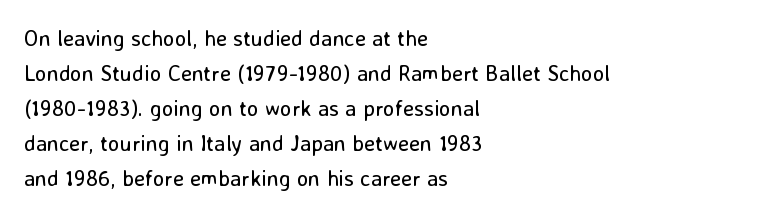
Q: Is the text bold? A: No.
Q: Is the text italic (slanted)? A: No, it is upright.
Q: Is the text underlined? A: No.
Q: How is the paragraph aligned? A: Left-aligned.
Q: Is the spacing between letters normal or unusually wide? A: Normal.
Q: Is the spacing between lines tight, normal or loose? A: Normal.
